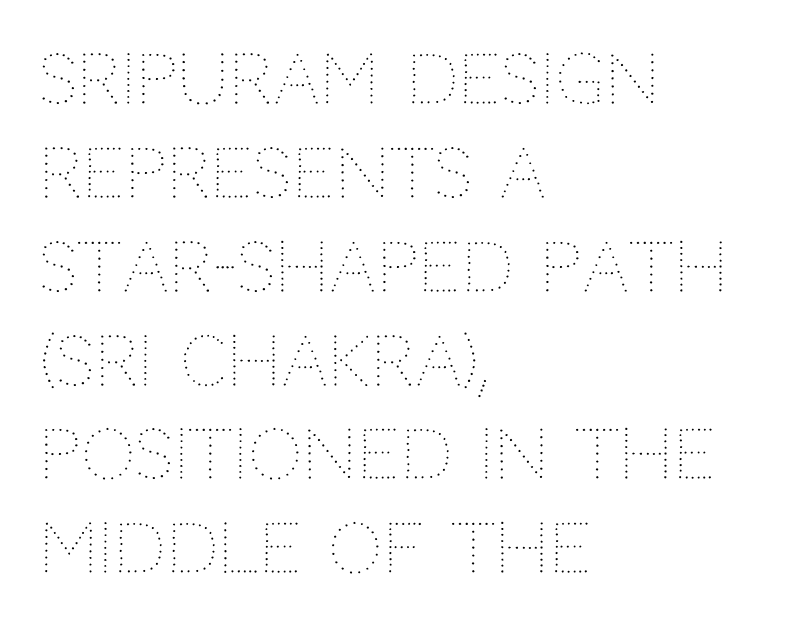
{"italic": "no", "bold": "no", "weight": "thin", "width": "normal", "stroke_contrast": "medium", "x_height": "large", "monospaced": "no", "underline": "no", "align": "left", "line_spacing": "normal", "line_spacing_ratio": 1.38, "letter_spacing": "normal", "letter_spacing_em": 0.0, "glyph_px": 68}
